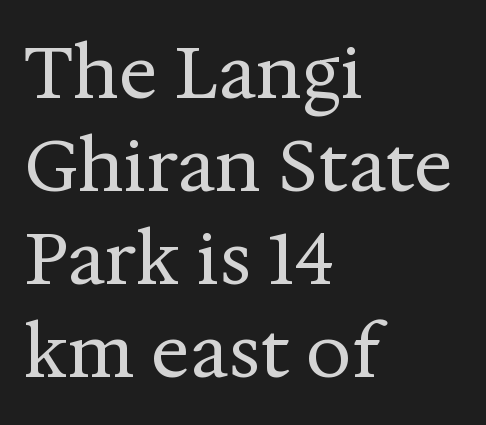
Proportional: the letters do not fall into vertical columns. Does the leading feel generous? No, just average. Casual observation: everything's shoved over to the left. Posture: vertical. Yep, those are serifs on the letters.
